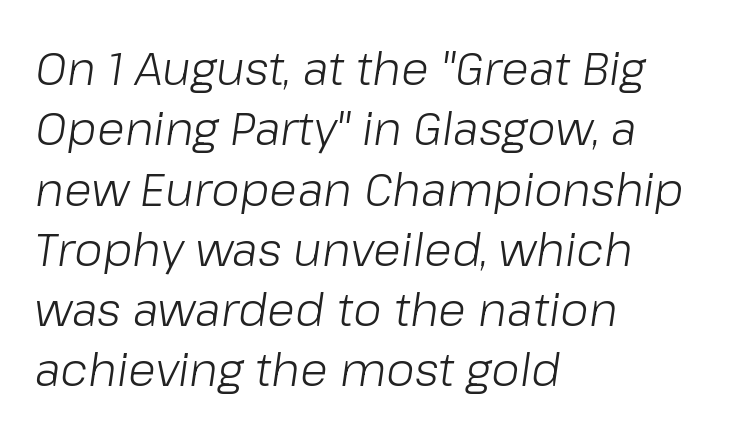
Q: Is the text bold? A: No.
Q: Is the text italic (slanted)? A: Yes, it leans right by about 8 degrees.
Q: Is the text underlined? A: No.
Q: How is the paragraph aligned? A: Left-aligned.
Q: Is the spacing between letters normal or unusually wide? A: Normal.
Q: Is the spacing between lines tight, normal or loose? A: Normal.
Q: Width (condensed, normal, or wide)? A: Normal.
Q: Stroke contrast? A: Low.
Q: x-height? A: Medium.
Q: Monospaced? A: No.
